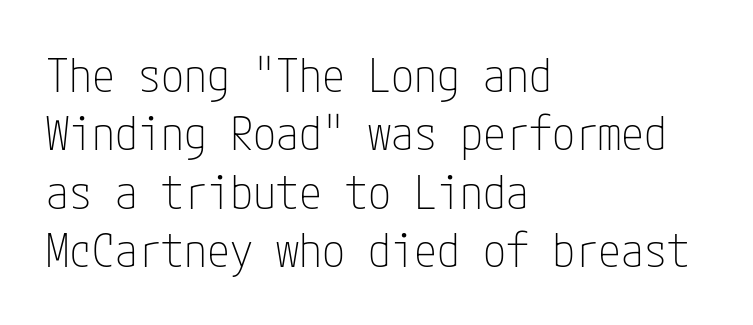
The image shows 46 px thin, condensed sans-serif type, upright; set left-aligned, normal line spacing (1.27x), normal letter spacing, not underlined; low stroke contrast and a medium x-height.
